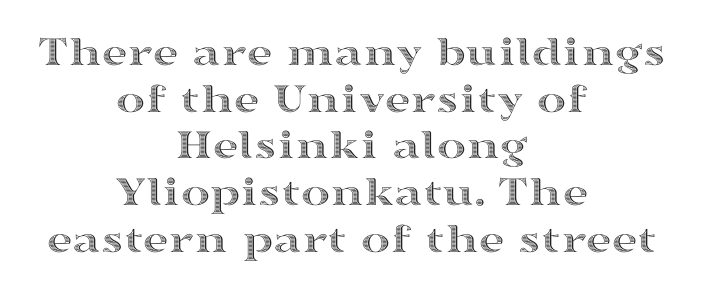
Q: Is the text italic (slanted)? A: No, it is upright.
Q: Is the text underlined? A: No.
Q: How is the paragraph aligned? A: Centered.
Q: Is the spacing between letters normal or unusually wide? A: Normal.
Q: Is the spacing between lines tight, normal or loose? A: Tight.
Q: Width (condensed, normal, or wide)? A: Wide.
Q: x-height? A: Medium.
Q: Monospaced? A: No.
